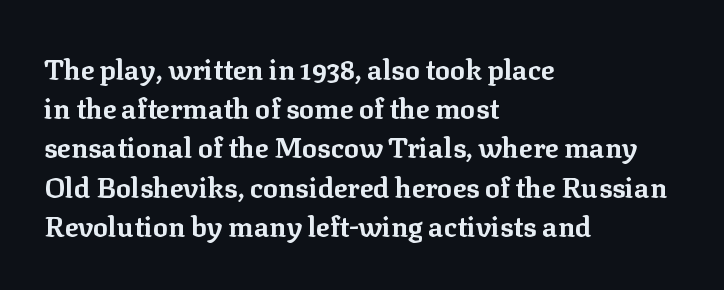
A student would call this left alignment; a typographer would say flush left, rag right. How would I describe the line gaps? Plain and ordinary. Proportional: the letters do not fall into vertical columns. The glyphs are unaccompanied by any horizontal stroke below them.
